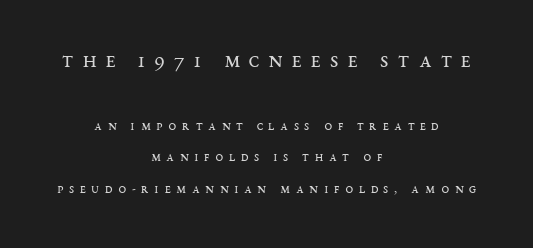
Q: Is the text bold? A: No.
Q: Is the text italic (slanted)? A: No, it is upright.
Q: Is the text underlined? A: No.
Q: How is the paragraph aligned? A: Centered.
Q: Is the spacing between letters normal or unusually wide? A: Unusually wide.
Q: Is the spacing between lines tight, normal or loose? A: Loose.
Q: Which block of text is set in a larger size, the first (top) or the second (bottom)? A: The first (top) one.
